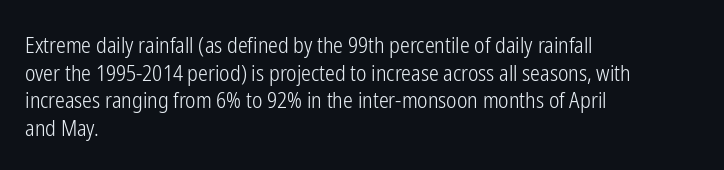
{"italic": "no", "bold": "no", "underline": "no", "align": "left", "line_spacing": "normal", "line_spacing_ratio": 1.26, "letter_spacing": "normal", "letter_spacing_em": 0.0, "glyph_px": 22}
